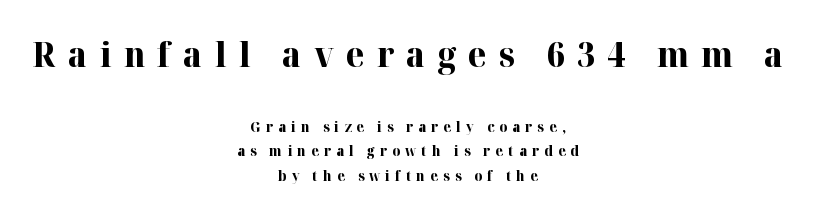
The image shows 34 px bold serif type, upright; set centered, line spacing 1.75x, unusually wide letter spacing (+0.36 em), not underlined; the first (top) block is 2.43x larger; high stroke contrast and a medium x-height.
